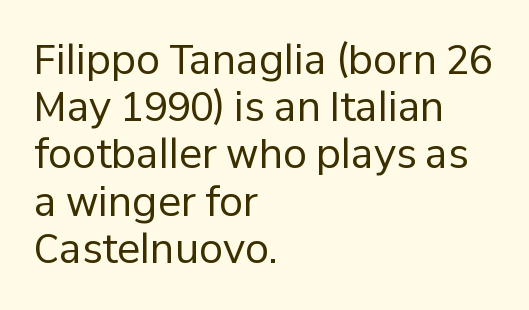
{"serif": "no", "italic": "no", "bold": "no", "weight": "regular", "width": "normal", "stroke_contrast": "low", "x_height": "medium", "monospaced": "no", "underline": "no", "align": "left", "line_spacing_ratio": 1.21, "letter_spacing": "normal", "letter_spacing_em": 0.0, "glyph_px": 39}
